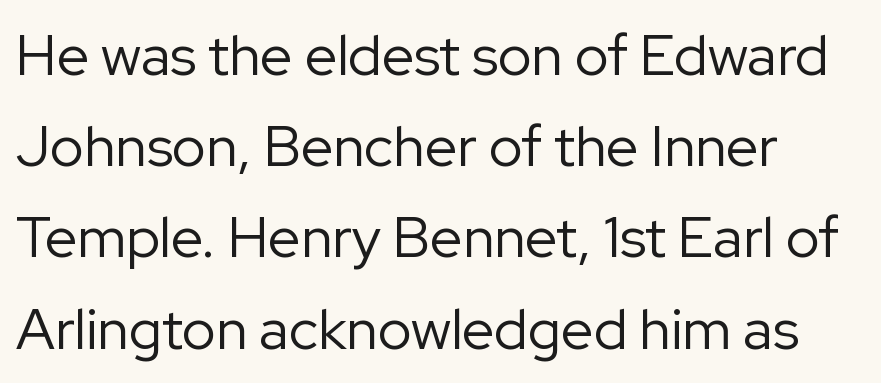
These lines are rendered in a variable-pitch font. Visually the block forms a straight wall on the left and a jagged coastline on the right. Leading matches the norm, producing a regular column. The area under the type is left untouched. No extra tracking has been applied to these lines.
